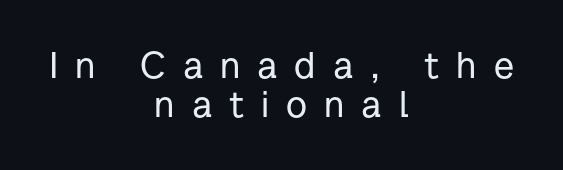
Neither beginnings nor endings align; midpoints do. The passage shown is not underscored anywhere. Whoever set this chose condensed vertical rhythm over breathing room. The font family rendered here belongs to the sans-serif group. It's the straight-up-and-down kind of type. In terms of letterspacing, this is a distinctly airy, spread setting.
